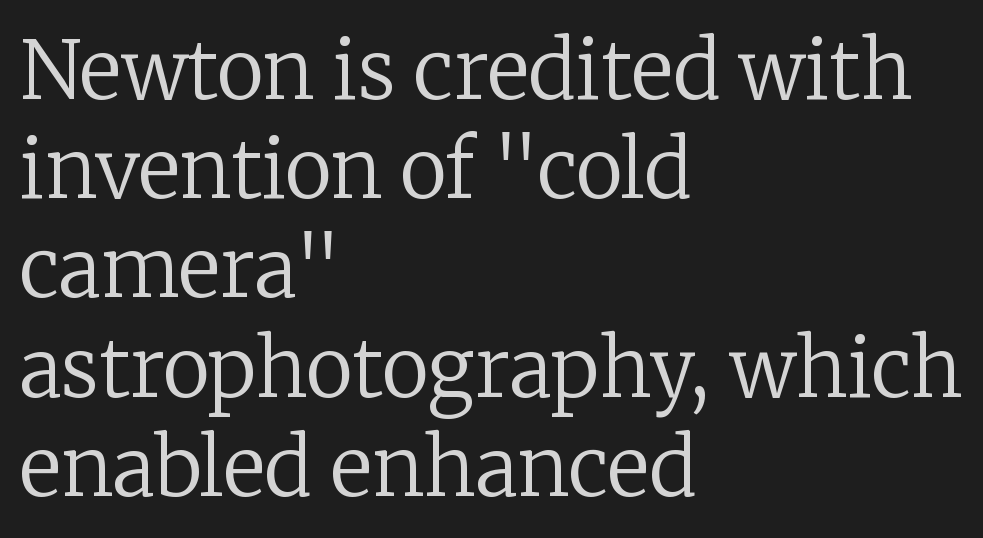
{"serif": "yes", "italic": "no", "bold": "no", "weight": "regular", "width": "normal", "stroke_contrast": "low", "x_height": "medium", "monospaced": "no", "underline": "no", "align": "left", "line_spacing_ratio": 1.24, "letter_spacing": "normal", "letter_spacing_em": 0.0, "glyph_px": 80}
